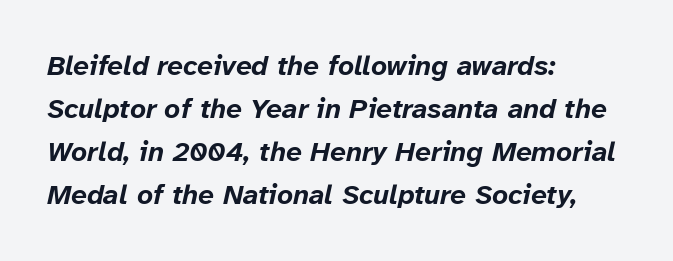
Q: Is the text bold? A: Yes.
Q: Is the text italic (slanted)? A: Yes, it leans right by about 12 degrees.
Q: Is the text underlined? A: No.
Q: How is the paragraph aligned? A: Left-aligned.
Q: Is the spacing between letters normal or unusually wide? A: Normal.
Q: Is the spacing between lines tight, normal or loose? A: Normal.
Q: Width (condensed, normal, or wide)? A: Normal.
Q: Stroke contrast? A: Low.
Q: x-height? A: Medium.
Q: Monospaced? A: No.
